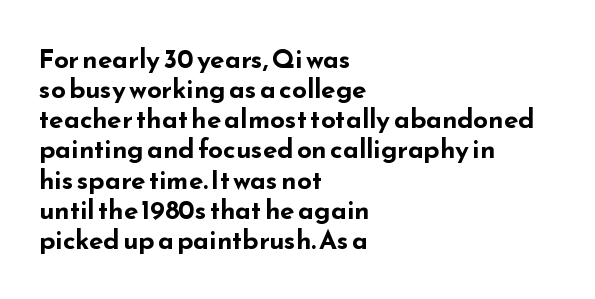
Q: Is the text bold? A: Yes.
Q: Is the text italic (slanted)? A: No, it is upright.
Q: Is the text underlined? A: No.
Q: How is the paragraph aligned? A: Left-aligned.
Q: Is the spacing between letters normal or unusually wide? A: Normal.
